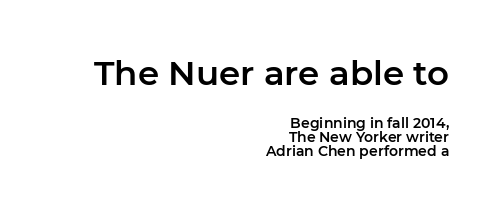
Q: Is the text italic (slanted)? A: No, it is upright.
Q: Is the typeface a serif or a sans-serif typeface? A: Sans-serif.
Q: Is the text underlined? A: No.
Q: How is the paragraph aligned? A: Right-aligned.
Q: Is the spacing between letters normal or unusually wide? A: Normal.
Q: Is the spacing between lines tight, normal or loose? A: Tight.
Q: Which block of text is set in a larger size, the first (top) or the second (bottom)? A: The first (top) one.
Q: Width (condensed, normal, or wide)? A: Normal.
Q: Stroke contrast? A: Low.
Q: x-height? A: Medium.
Q: Monospaced? A: No.
